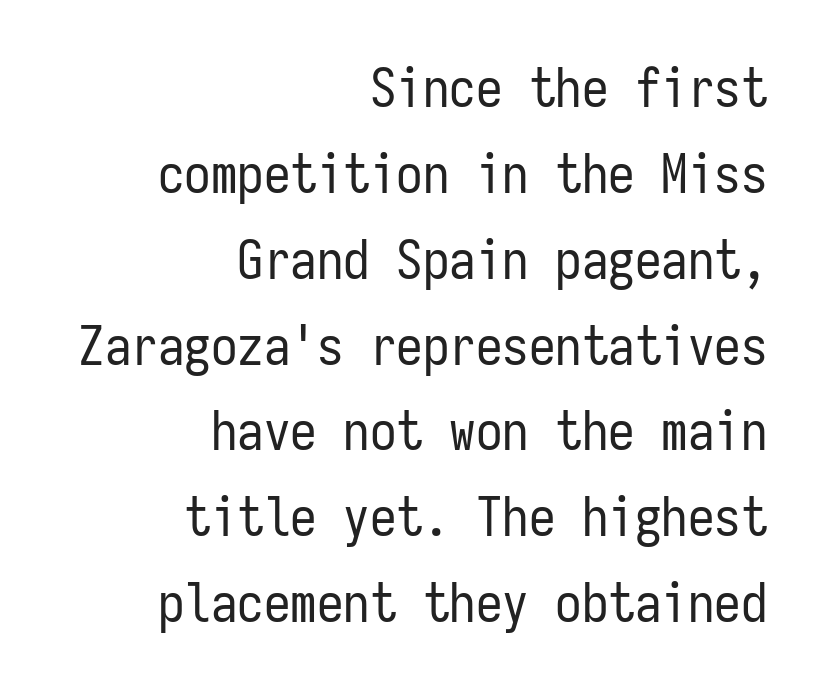
The image shows 53 px regular-weight, condensed sans-serif type, upright, monospaced; set right-aligned, normal line spacing (1.62x), normal letter spacing, not underlined; low stroke contrast and a medium x-height.
